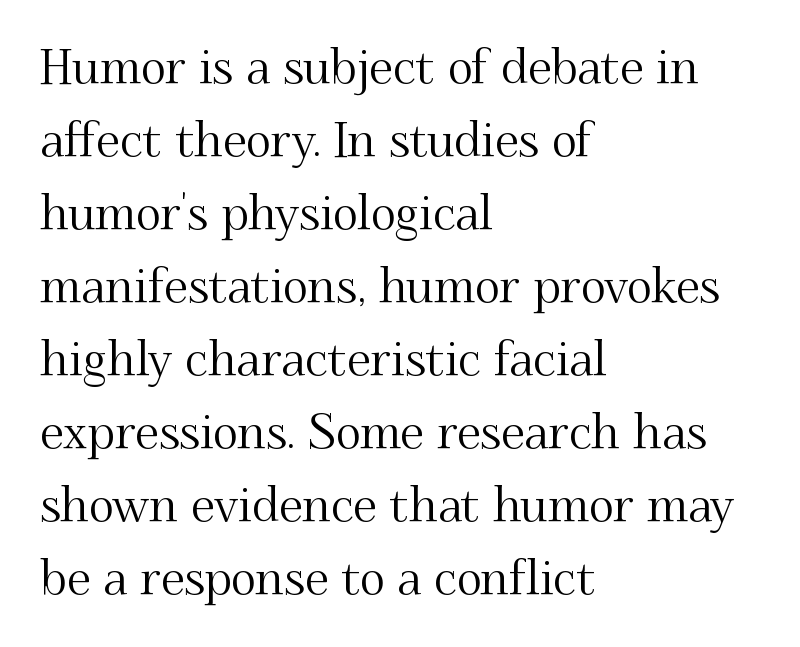
Q: Is the text italic (slanted)? A: No, it is upright.
Q: Is the typeface a serif or a sans-serif typeface? A: Serif.
Q: Is the text underlined? A: No.
Q: How is the paragraph aligned? A: Left-aligned.
Q: Is the spacing between letters normal or unusually wide? A: Normal.
Q: Is the spacing between lines tight, normal or loose? A: Normal.
Q: Width (condensed, normal, or wide)? A: Normal.
Q: Stroke contrast? A: Medium.
Q: x-height? A: Small.
Q: Monospaced? A: No.
